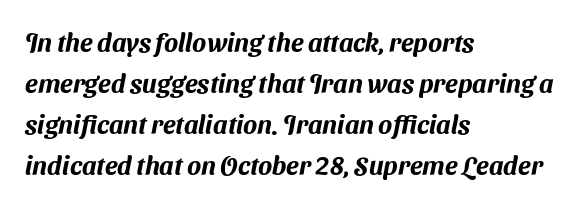
The image shows 26 px text type; set left-aligned, normal line spacing (1.58x), normal letter spacing, not underlined.
